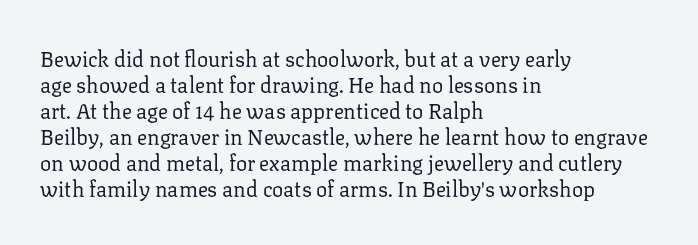
Q: Is the text bold? A: No.
Q: Is the text italic (slanted)? A: No, it is upright.
Q: Is the text underlined? A: No.
Q: How is the paragraph aligned? A: Left-aligned.
Q: Is the spacing between letters normal or unusually wide? A: Normal.
